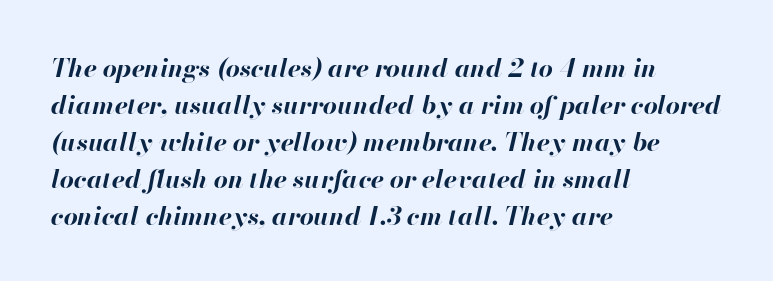
Clear beneath every line of the passage. The lines are quadded left. Compared with typical body copy, the letter spacing here is the same. Yep, that's italic — everything's leaning.
